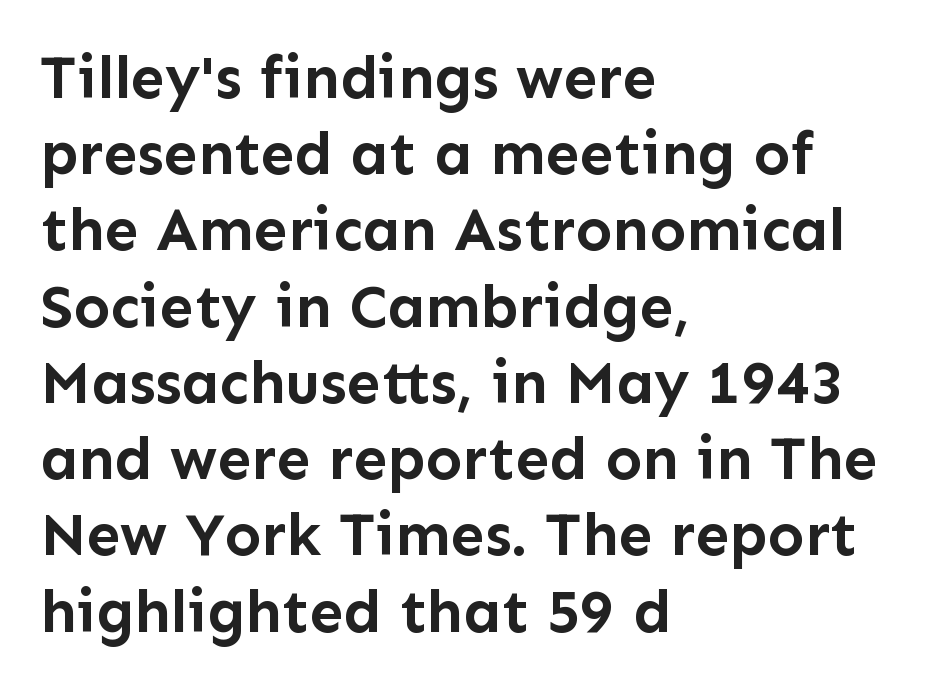
{"serif": "no", "italic": "no", "bold": "yes", "weight": "semibold", "width": "normal", "stroke_contrast": "low", "x_height": "medium", "monospaced": "no", "underline": "no", "align": "left", "line_spacing": "normal", "line_spacing_ratio": 1.25, "letter_spacing": "normal", "letter_spacing_em": 0.0, "glyph_px": 61}
